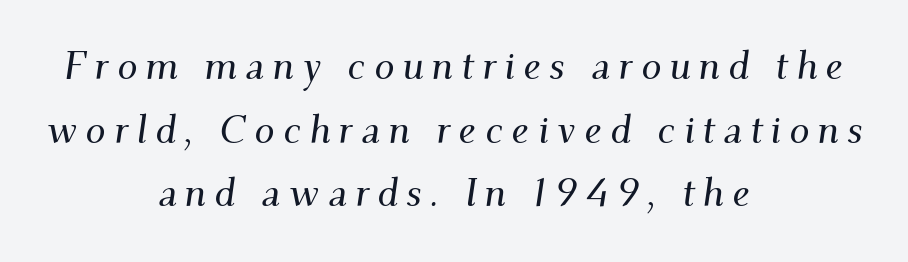
Q: Is the text italic (slanted)? A: Yes, it leans right by about 9 degrees.
Q: Is the typeface a serif or a sans-serif typeface? A: Serif.
Q: Is the text underlined? A: No.
Q: How is the paragraph aligned? A: Centered.
Q: Is the spacing between letters normal or unusually wide? A: Unusually wide.
Q: Is the spacing between lines tight, normal or loose? A: Normal.
Q: Width (condensed, normal, or wide)? A: Normal.
Q: Stroke contrast? A: Medium.
Q: x-height? A: Small.
Q: Monospaced? A: No.
